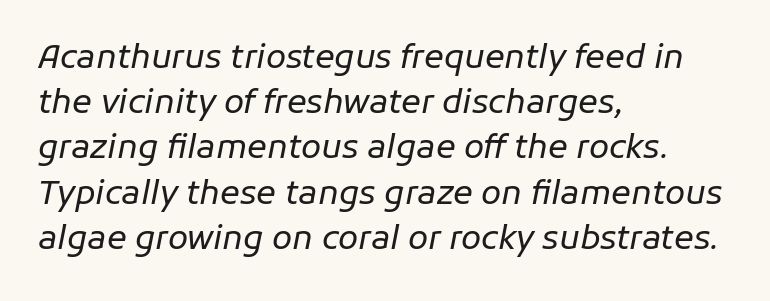
Q: Is the text bold? A: No.
Q: Is the text italic (slanted)? A: Yes, it leans right by about 11 degrees.
Q: Is the text underlined? A: No.
Q: How is the paragraph aligned? A: Left-aligned.
Q: Is the spacing between letters normal or unusually wide? A: Normal.
Q: Is the spacing between lines tight, normal or loose? A: Normal.
Q: Width (condensed, normal, or wide)? A: Normal.
Q: Stroke contrast? A: Low.
Q: x-height? A: Medium.
Q: Monospaced? A: No.
